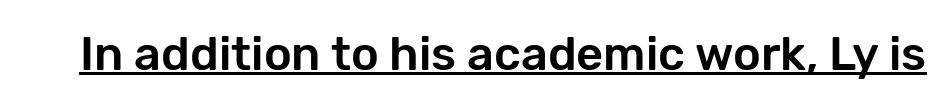
Notice how the stems are strictly vertical — no italics here. Examine the stroke ends and you'll find no serifs. You can see a thin bar hugging the bottom of the glyphs. The tracking reads as untouched default to a designer's eye. Note the varied advance widths — an 'i' is clearly narrower than an 'm'.
